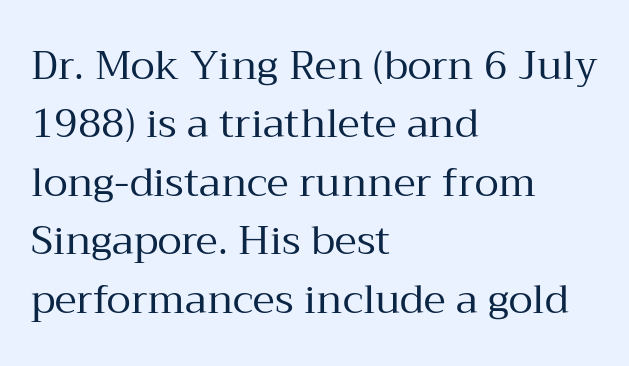
Q: Is the text bold? A: No.
Q: Is the text italic (slanted)? A: No, it is upright.
Q: Is the typeface a serif or a sans-serif typeface? A: Serif.
Q: Is the text underlined? A: No.
Q: How is the paragraph aligned? A: Left-aligned.
Q: Is the spacing between letters normal or unusually wide? A: Normal.
Q: Is the spacing between lines tight, normal or loose? A: Normal.
Q: Width (condensed, normal, or wide)? A: Normal.
Q: Stroke contrast? A: Medium.
Q: x-height? A: Medium.
Q: Monospaced? A: No.
